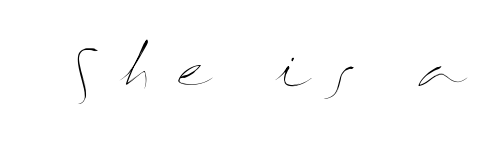
The image shows 52 px thin, wide type; set unusually wide letter spacing (+0.45 em), not underlined; medium stroke contrast and a medium x-height.
